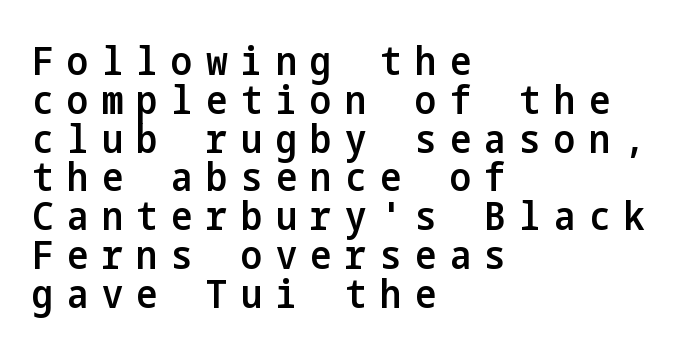
Q: Is the text bold? A: Semi-bold.
Q: Is the text italic (slanted)? A: No, it is upright.
Q: Is the typeface a serif or a sans-serif typeface? A: Sans-serif.
Q: Is the text underlined? A: No.
Q: How is the paragraph aligned? A: Left-aligned.
Q: Is the spacing between letters normal or unusually wide? A: Unusually wide.
Q: Is the spacing between lines tight, normal or loose? A: Tight.
Q: Width (condensed, normal, or wide)? A: Condensed.
Q: Stroke contrast? A: Low.
Q: x-height? A: Medium.
